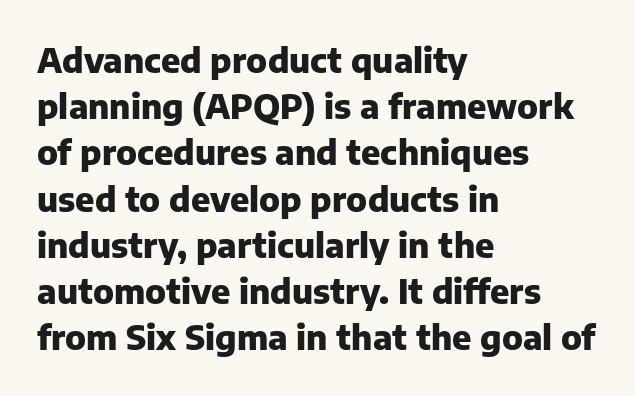
Q: Is the text bold? A: Yes.
Q: Is the text italic (slanted)? A: No, it is upright.
Q: Is the typeface a serif or a sans-serif typeface? A: Sans-serif.
Q: Is the text underlined? A: No.
Q: How is the paragraph aligned? A: Left-aligned.
Q: Is the spacing between letters normal or unusually wide? A: Normal.
Q: Is the spacing between lines tight, normal or loose? A: Normal.
Q: Width (condensed, normal, or wide)? A: Normal.
Q: Stroke contrast? A: Low.
Q: x-height? A: Medium.
Q: Monospaced? A: No.
